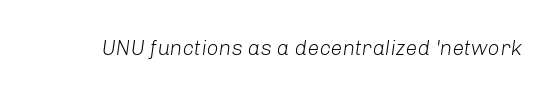
The image shows 21 px text type, italic (leaning right); set normal letter spacing, not underlined.
